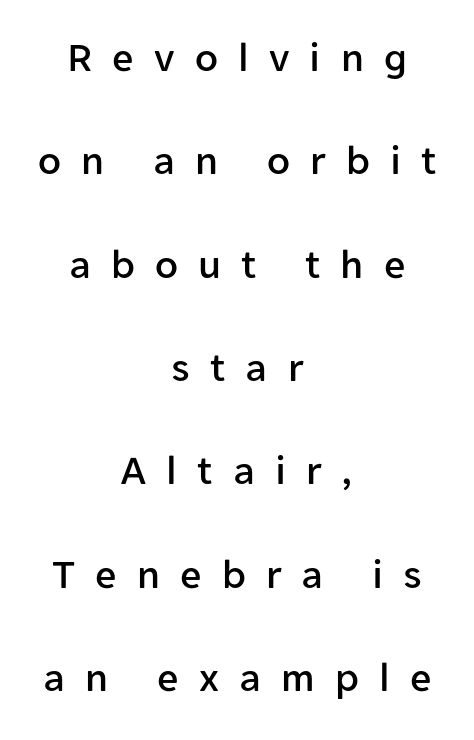
The font's upright variant was chosen for this text. The strip under each line holds only bare page. Tracking value appears strongly positive — letters spread wide. Honestly, the rows look like they've been pulled way apart. The rendering uses natural spacing where letterforms have individual widths. Is the block centered? Yes — each line is placed symmetrically about the middle.
